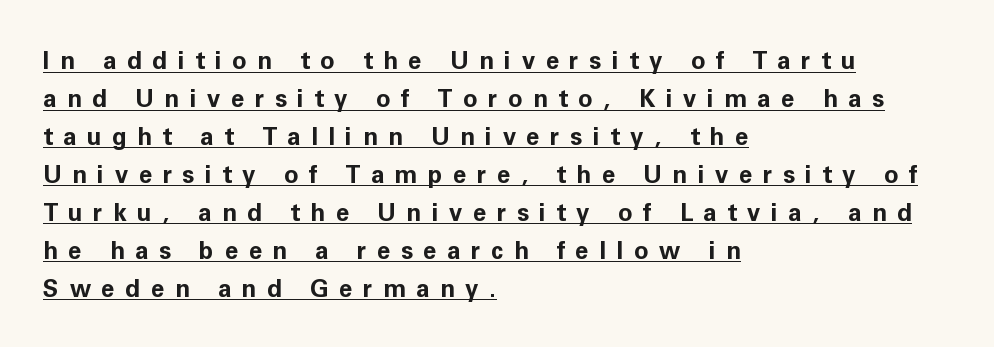
Characters remain perfectly vertical along every line. The strokes are fattened all the way to bold. The sample's only ornament is a line tracing under the words. In terms of letterspacing, this is a distinctly airy, spread setting. Caption: multi-line text, flush left, ragged right. The passage shown stacks its lines at a standard gap.
